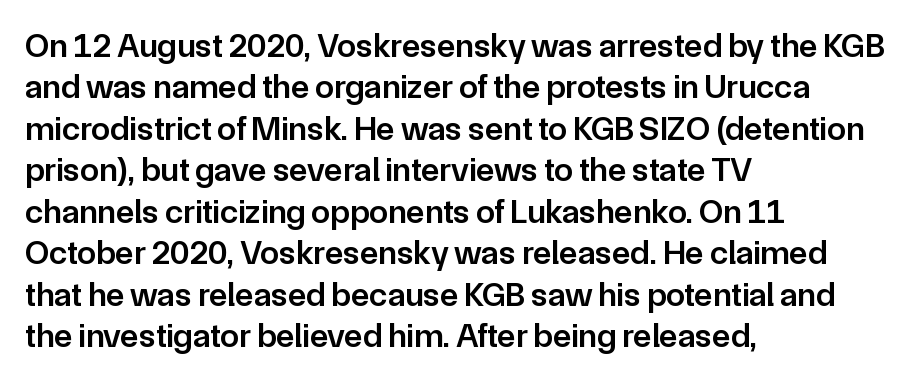
The lines in this sample share a left origin and differ only in where they stop. Short note: letters normally spaced. Has an underline been added? It has not. Its strokes are somewhat broadened, the hallmark of semibold type. Note the varied advance widths — an 'i' is clearly narrower than an 'm'. In terms of posture, this sample is upright.
